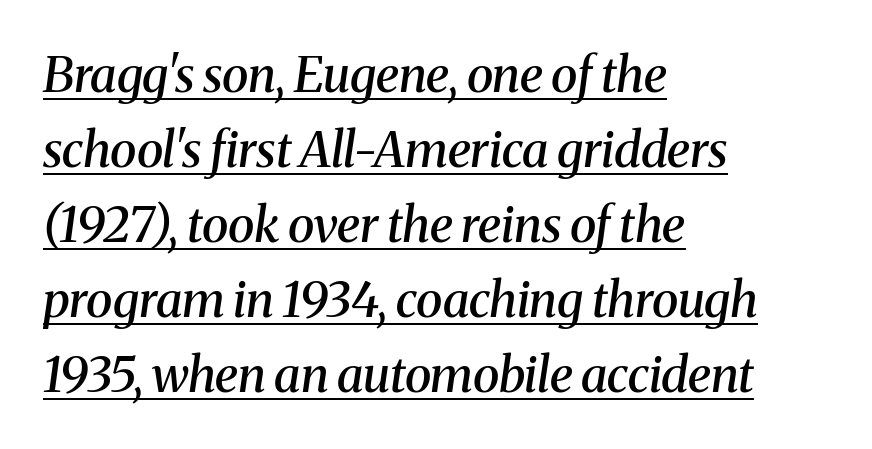
{"serif": "yes", "italic": "yes", "lean": "right", "slant_degrees": 8, "bold": "semi", "weight": "semibold", "width": "normal", "stroke_contrast": "medium", "x_height": "medium", "monospaced": "no", "underline": "yes", "align": "left", "line_spacing": "normal", "line_spacing_ratio": 1.53, "letter_spacing": "normal", "letter_spacing_em": 0.0, "glyph_px": 49}
